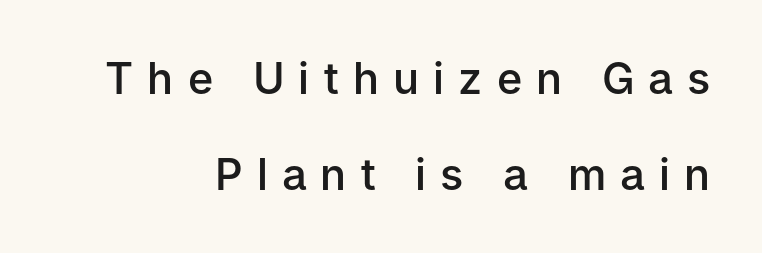
The image shows 43 px semibold sans-serif type, upright; set right-aligned, loose line spacing (2.23x), unusually wide letter spacing (+0.33 em), not underlined; low stroke contrast and a medium x-height.
